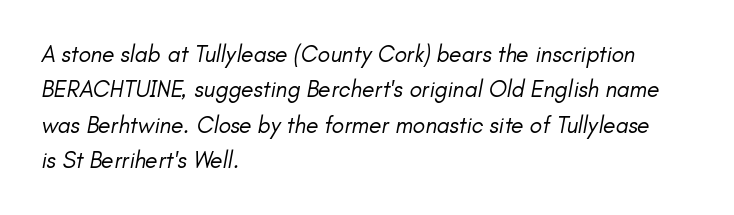
Q: Is the text bold? A: No.
Q: Is the text italic (slanted)? A: Yes, it leans right by about 11 degrees.
Q: Is the text underlined? A: No.
Q: How is the paragraph aligned? A: Left-aligned.
Q: Is the spacing between letters normal or unusually wide? A: Normal.
Q: Is the spacing between lines tight, normal or loose? A: Normal.
